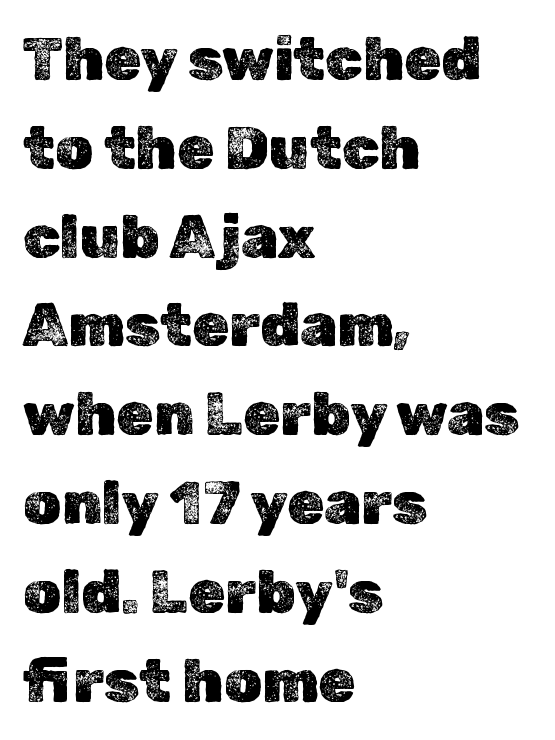
Q: Is the text italic (slanted)? A: No, it is upright.
Q: Is the text underlined? A: No.
Q: How is the paragraph aligned? A: Left-aligned.
Q: Is the spacing between letters normal or unusually wide? A: Normal.
Q: Is the spacing between lines tight, normal or loose? A: Normal.
Q: Width (condensed, normal, or wide)? A: Normal.
Q: x-height? A: Medium.
Q: Monospaced? A: No.
